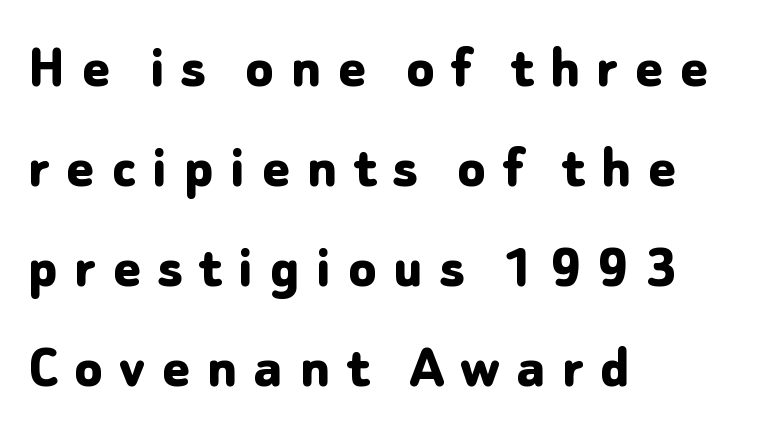
{"serif": "no", "italic": "no", "bold": "yes", "weight": "bold", "width": "normal", "stroke_contrast": "low", "x_height": "medium", "monospaced": "no", "underline": "no", "align": "left", "line_spacing": "normal", "line_spacing_ratio": 1.56, "letter_spacing": "wide", "letter_spacing_em": 0.26, "glyph_px": 64}
